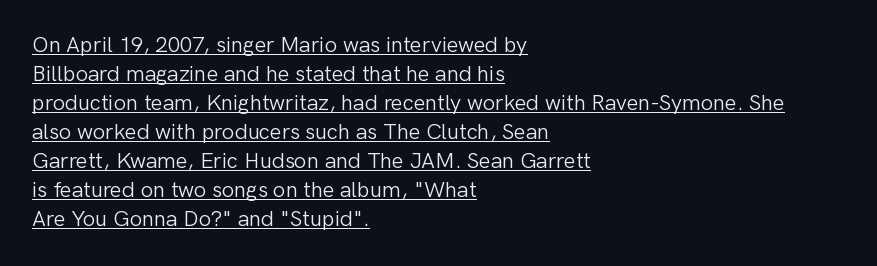
{"italic": "no", "bold": "no", "underline": "yes", "align": "left", "line_spacing": "normal", "line_spacing_ratio": 1.32, "letter_spacing": "normal", "letter_spacing_em": 0.0, "glyph_px": 22}
